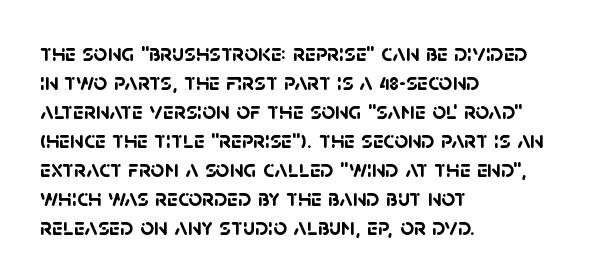
The image shows 24 px bold type; set left-aligned, line spacing 1.21x, normal letter spacing, not underlined.
